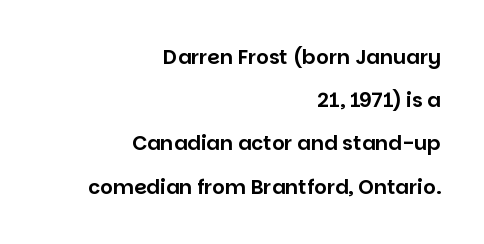
Q: Is the text italic (slanted)? A: No, it is upright.
Q: Is the text underlined? A: No.
Q: How is the paragraph aligned? A: Right-aligned.
Q: Is the spacing between letters normal or unusually wide? A: Normal.
Q: Is the spacing between lines tight, normal or loose? A: Loose.
